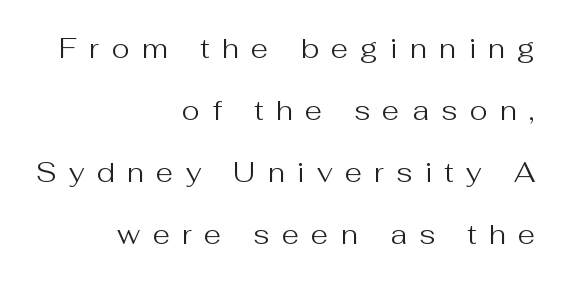
Note the varied advance widths — an 'i' is clearly narrower than an 'm'. Check where the strokes stop: nothing finishes them off — pure sans. Visually the block forms a straight wall on the right and a jagged coastline on the left. You could only call the tracking loose — the letters float apart. The vertical gap from one line to the next is large.
